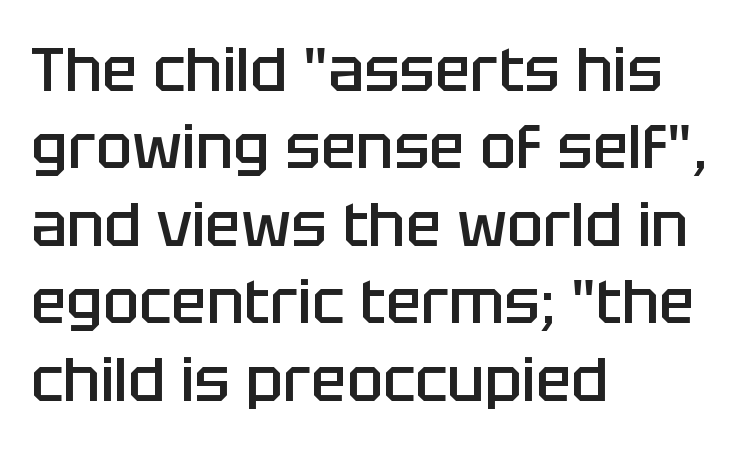
Slightly chunky letters — semibold, I'd say, not full bold. This rendering uses left alignment, leaving the right contour irregular. Vertically, the passage feels balanced, rows spaced as you'd expect. Tall strokes in this sample are plumb rather than angled. Letter spacing: default. You could not count columns in this text — the font is proportionally spaced.
